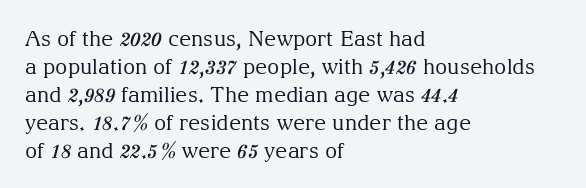
{"italic": "no", "bold": "no", "underline": "no", "align": "left", "line_spacing": "normal", "line_spacing_ratio": 1.33, "letter_spacing": "normal", "letter_spacing_em": 0.0, "glyph_px": 21}
